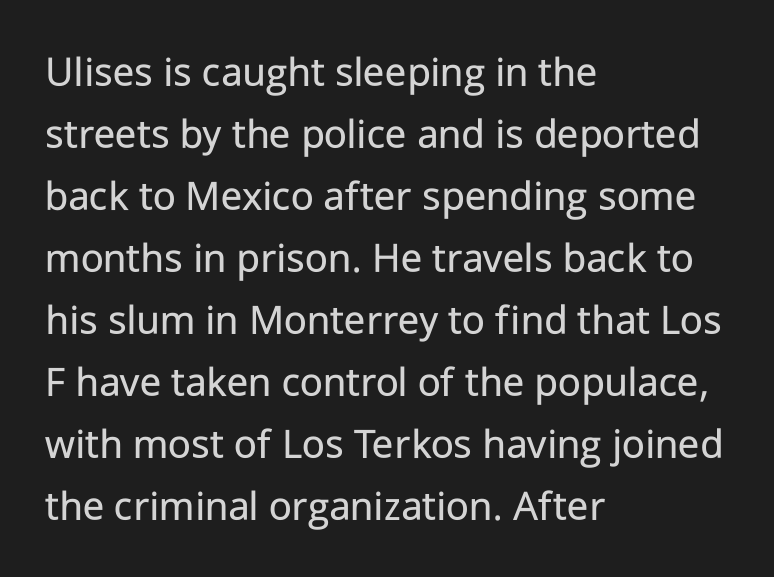
The image shows 44 px regular-weight sans-serif type, upright; set left-aligned, normal line spacing (1.41x), normal letter spacing, not underlined; low stroke contrast and a medium x-height.
